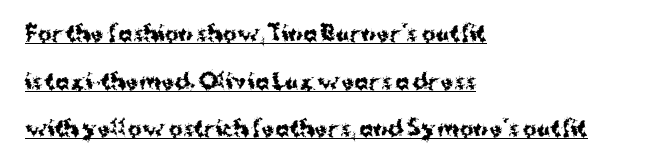
This sample uses plain, unmodified letter spacing. This is the regular roman posture of the typeface. Baseline-to-baseline distance is far greater than the letter height. Is the block centered? No — it sits flush against the left margin.
